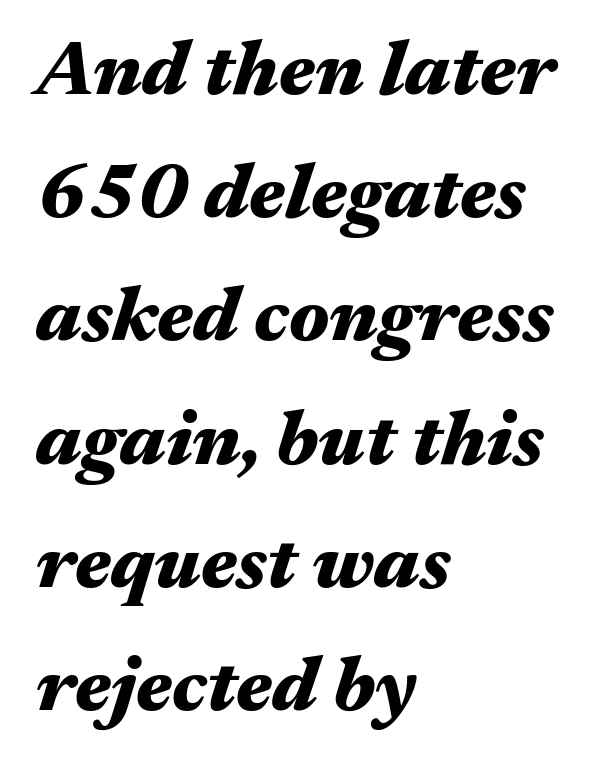
{"italic": "yes", "lean": "right", "slant_degrees": 17, "bold": "yes", "weight": "heavy", "width": "wide", "stroke_contrast": "medium", "x_height": "medium", "monospaced": "no", "underline": "no", "align": "left", "line_spacing": "normal", "line_spacing_ratio": 1.58, "letter_spacing": "normal", "letter_spacing_em": 0.0, "glyph_px": 78}
